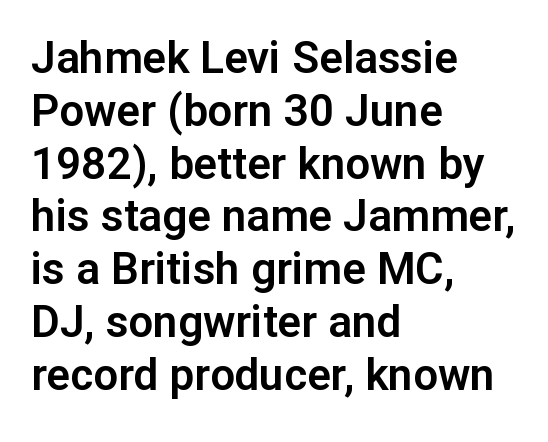
Looks like regular typesetting: each glyph gets only the width it needs. Default kerning and tracking; the words read as compact shapes. The string is rendered with underlining switched off. Nothing sits at the stroke ends, so this counts as sans-serif.
